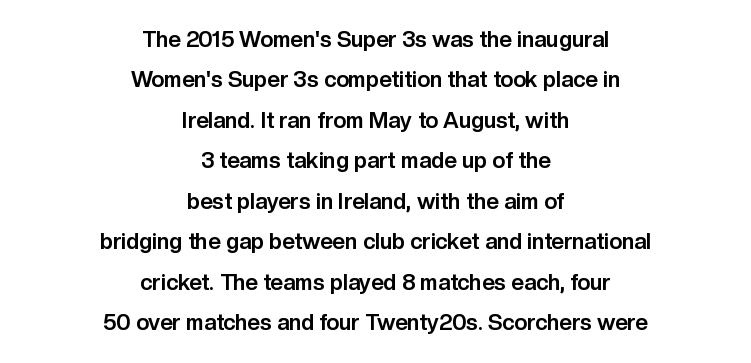
The image shows 22 px bold type, upright; set centered, line spacing 1.84x, normal letter spacing, not underlined.
